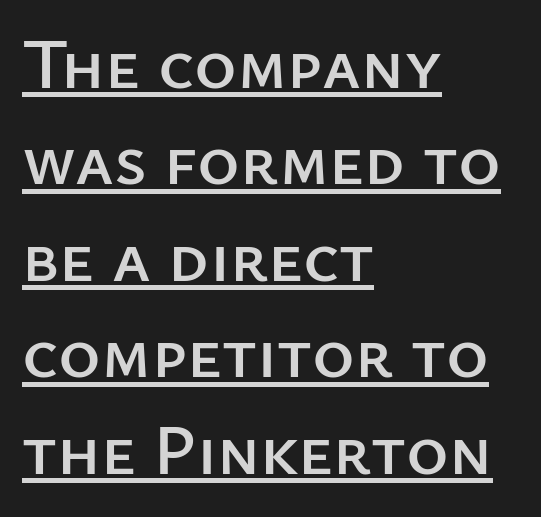
{"serif": "no", "italic": "no", "width": "normal", "stroke_contrast": "low", "x_height": "medium", "monospaced": "no", "underline": "yes", "align": "left", "line_spacing": "normal", "line_spacing_ratio": 1.34, "letter_spacing": "normal", "letter_spacing_em": 0.0, "glyph_px": 72}
